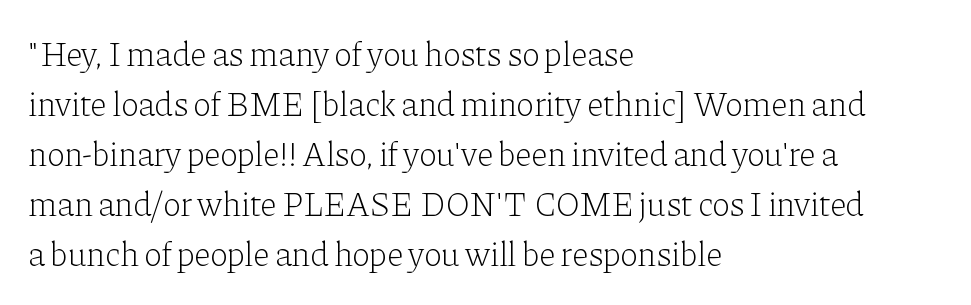
Q: Is the text bold? A: No.
Q: Is the text italic (slanted)? A: No, it is upright.
Q: Is the typeface a serif or a sans-serif typeface? A: Serif.
Q: Is the text underlined? A: No.
Q: How is the paragraph aligned? A: Left-aligned.
Q: Is the spacing between letters normal or unusually wide? A: Normal.
Q: Is the spacing between lines tight, normal or loose? A: Normal.
Q: Width (condensed, normal, or wide)? A: Normal.
Q: Stroke contrast? A: Low.
Q: x-height? A: Medium.
Q: Monospaced? A: No.
